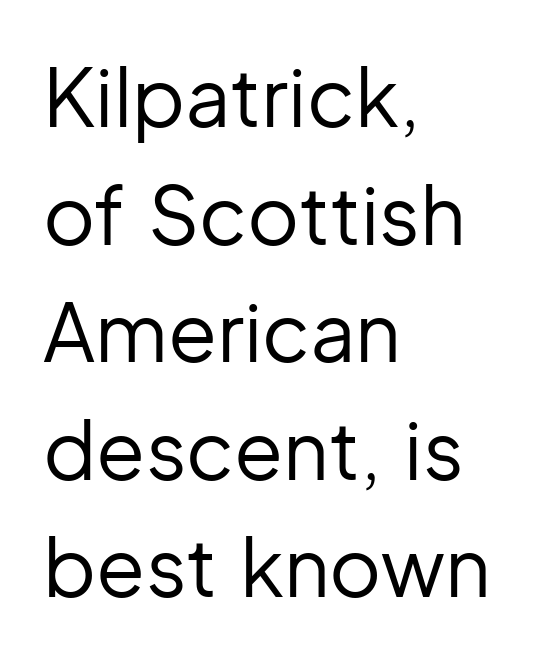
Check the space under the baseline: it is left empty. Layout note: lines flush left. What's the leading like? Ordinary, nothing unusual. A quiet, ordinary-to-light weight characterises the typeface.
